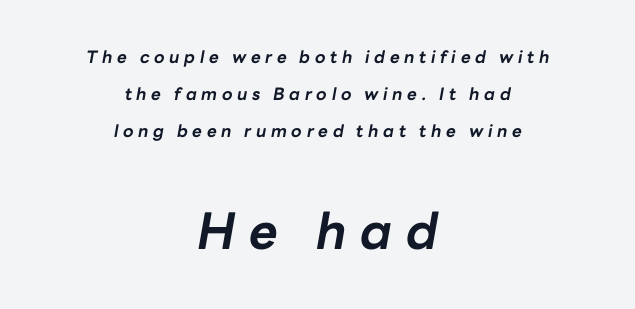
The later block is typeset at a bigger size than the earlier block. Pretty heavy lettering here — definitely bold. This sample has the flowing, uneven cadence of proportional lettering. Notice how the passage keeps no hard edge, just a central spine.
